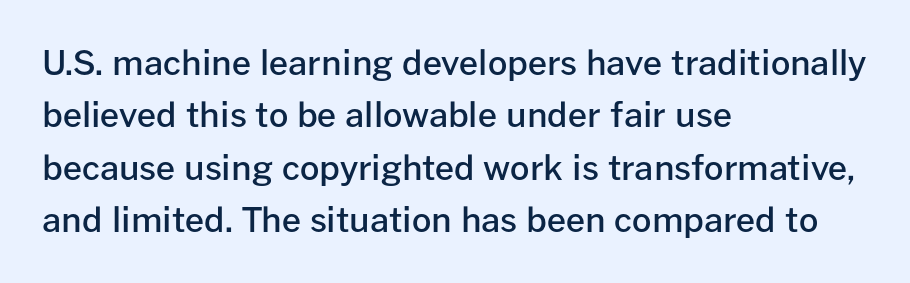
Tracking value appears to be zero — textbook default spacing. Descenders are the only things crossing below the line. Horizontally, the lines are justified to the leading edge only. The rows are spaced the way most documents space them. Moderately thickened strokes mark this as semibold type. This sample uses a sans-serif face.
